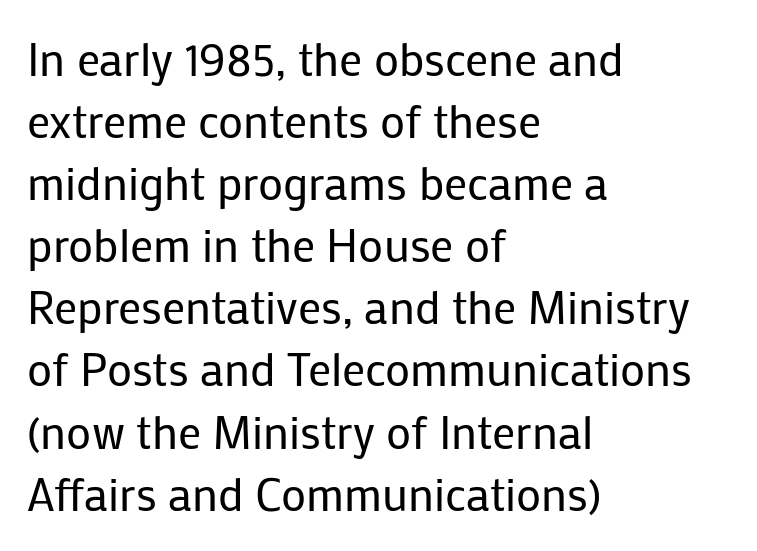
The image shows 46 px regular-weight sans-serif type, upright; set left-aligned, normal line spacing (1.35x), normal letter spacing, not underlined; low stroke contrast and a medium x-height.
